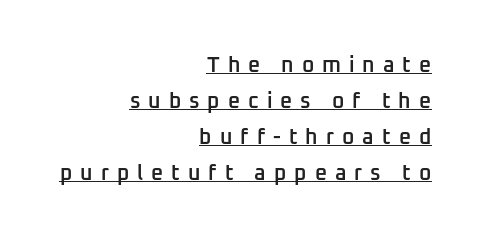
Q: Is the text bold? A: Semi-bold.
Q: Is the text italic (slanted)? A: No, it is upright.
Q: Is the text underlined? A: Yes.
Q: How is the paragraph aligned? A: Right-aligned.
Q: Is the spacing between letters normal or unusually wide? A: Unusually wide.
